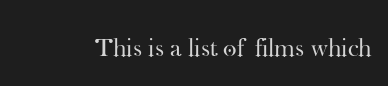
{"italic": "no", "bold": "no", "underline": "no", "letter_spacing": "normal", "letter_spacing_em": 0.0, "glyph_px": 26}
